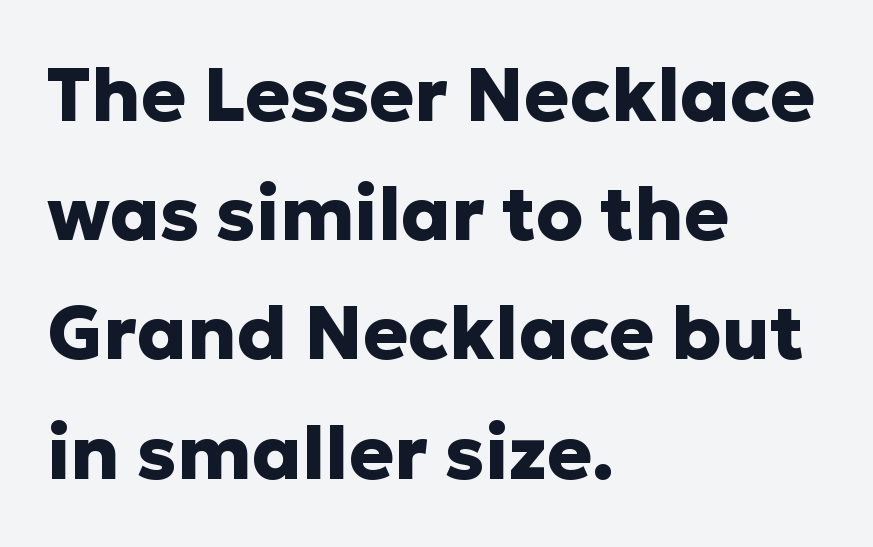
Q: Is the text bold? A: Yes.
Q: Is the text italic (slanted)? A: No, it is upright.
Q: Is the typeface a serif or a sans-serif typeface? A: Sans-serif.
Q: Is the text underlined? A: No.
Q: How is the paragraph aligned? A: Left-aligned.
Q: Is the spacing between letters normal or unusually wide? A: Normal.
Q: Is the spacing between lines tight, normal or loose? A: Normal.
Q: Width (condensed, normal, or wide)? A: Normal.
Q: Stroke contrast? A: Low.
Q: x-height? A: Medium.
Q: Monospaced? A: No.
